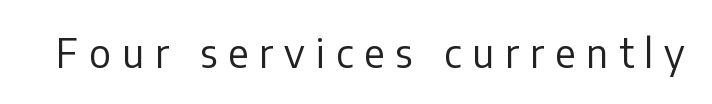
The tracking jumps out immediately: characters are airy and widely separated. The face used here is proportionally spaced, like ordinary book or web type. Posture: upright roman. Observe the absence of serifs on each vertical stroke in this sample.
